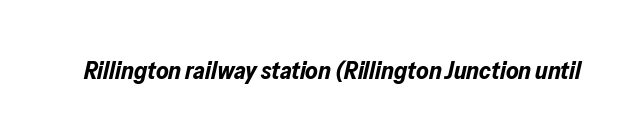
Q: Is the text bold? A: Yes.
Q: Is the text italic (slanted)? A: Yes, it leans right by about 13 degrees.
Q: Is the text underlined? A: No.
Q: Is the spacing between letters normal or unusually wide? A: Normal.
